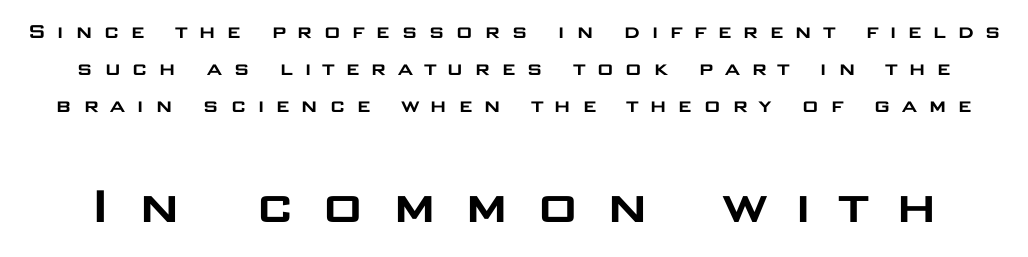
The image shows 59 px wide sans-serif type, upright; set normal line spacing (1.54x), unusually wide letter spacing (+0.42 em), not underlined; the second (bottom) block is 2.46x larger; low stroke contrast and a large x-height.
